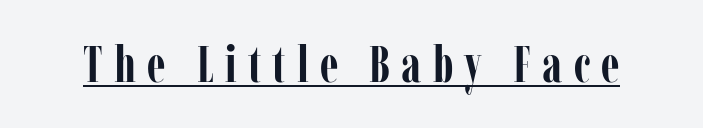
The image shows 51 px semibold, condensed serif type, upright; set unusually wide letter spacing (+0.22 em), underlined; low stroke contrast and a medium x-height.
